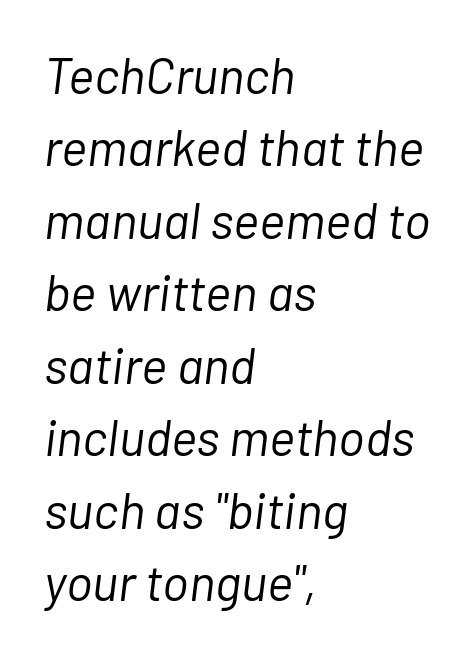
Q: Is the text bold? A: No.
Q: Is the text italic (slanted)? A: Yes, it leans right by about 7 degrees.
Q: Is the text underlined? A: No.
Q: How is the paragraph aligned? A: Left-aligned.
Q: Is the spacing between letters normal or unusually wide? A: Normal.
Q: Is the spacing between lines tight, normal or loose? A: Normal.
Q: Width (condensed, normal, or wide)? A: Normal.
Q: Stroke contrast? A: Low.
Q: x-height? A: Medium.
Q: Monospaced? A: No.
